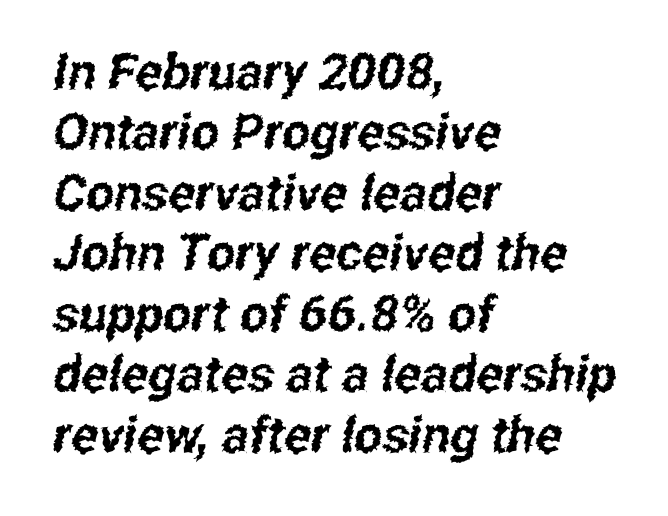
Q: Is the typeface a serif or a sans-serif typeface? A: Sans-serif.
Q: Is the text underlined? A: No.
Q: How is the paragraph aligned? A: Left-aligned.
Q: Is the spacing between letters normal or unusually wide? A: Normal.
Q: Width (condensed, normal, or wide)? A: Condensed.
Q: Stroke contrast? A: Low.
Q: x-height? A: Medium.
Q: Monospaced? A: No.
